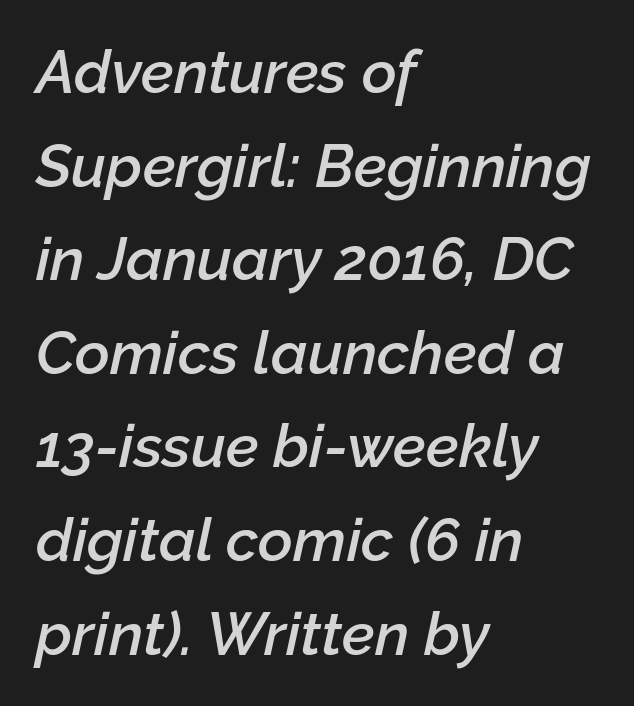
The image shows 60 px semibold type, italic (leaning right); set left-aligned, normal line spacing (1.56x), normal letter spacing, not underlined; low stroke contrast and a medium x-height.
